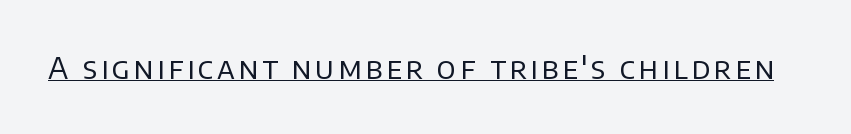
Q: Is the text bold? A: No.
Q: Is the text italic (slanted)? A: No, it is upright.
Q: Is the typeface a serif or a sans-serif typeface? A: Sans-serif.
Q: Is the text underlined? A: Yes.
Q: Width (condensed, normal, or wide)? A: Normal.
Q: Stroke contrast? A: Low.
Q: x-height? A: Large.
Q: Monospaced? A: No.
